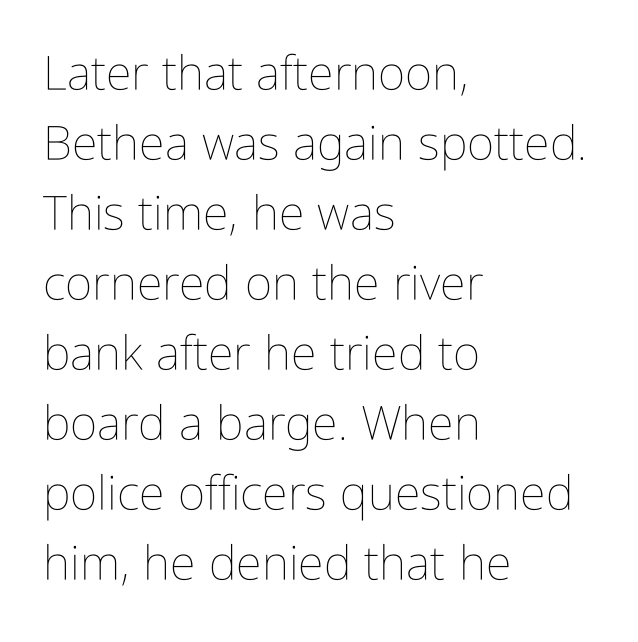
The tracking reads as untouched default to a designer's eye. Here the designer chose a conventional face with non-uniform glyph widths. The rendering uses a moderate line-height, typical for paragraphs. Line starts are locked; line ends wander.
